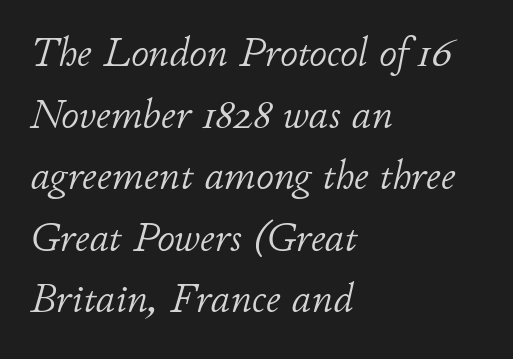
Q: Is the text bold? A: No.
Q: Is the text italic (slanted)? A: Yes, it leans right by about 11 degrees.
Q: Is the text underlined? A: No.
Q: How is the paragraph aligned? A: Left-aligned.
Q: Is the spacing between letters normal or unusually wide? A: Normal.
Q: Is the spacing between lines tight, normal or loose? A: Normal.
Q: Width (condensed, normal, or wide)? A: Normal.
Q: Stroke contrast? A: Low.
Q: x-height? A: Small.
Q: Monospaced? A: No.
